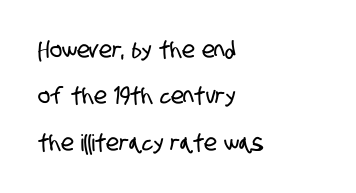
Q: Is the text underlined? A: No.
Q: How is the paragraph aligned? A: Left-aligned.
Q: Is the spacing between letters normal or unusually wide? A: Normal.
Q: Is the spacing between lines tight, normal or loose? A: Loose.
